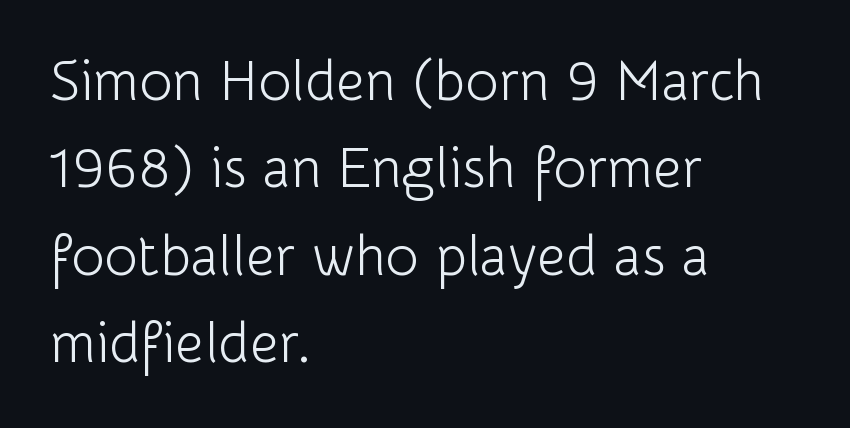
Q: Is the text bold? A: No.
Q: Is the text italic (slanted)? A: No, it is upright.
Q: Is the typeface a serif or a sans-serif typeface? A: Sans-serif.
Q: Is the text underlined? A: No.
Q: How is the paragraph aligned? A: Left-aligned.
Q: Is the spacing between letters normal or unusually wide? A: Normal.
Q: Is the spacing between lines tight, normal or loose? A: Normal.
Q: Width (condensed, normal, or wide)? A: Normal.
Q: Stroke contrast? A: Low.
Q: x-height? A: Medium.
Q: Monospaced? A: No.
